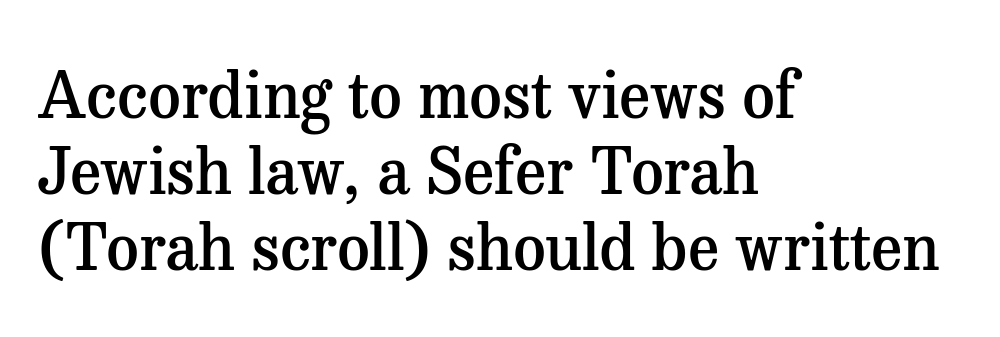
The image shows 64 px semibold serif type, upright; set left-aligned, line spacing 1.19x, normal letter spacing, not underlined; medium stroke contrast and a medium x-height.
